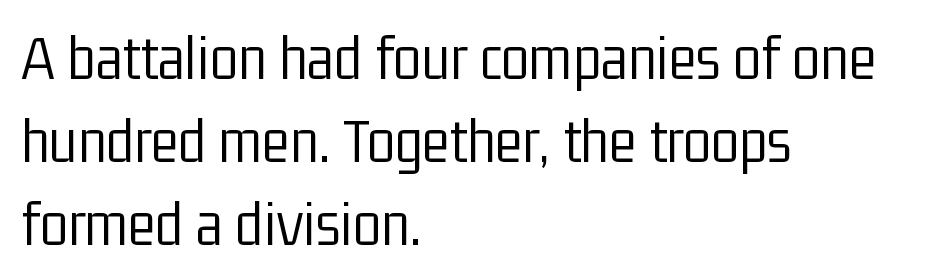
Letter spacing: default. The passage shown is not underscored anywhere. Reading down the column, the eye jumps a familiar distance to each next line. The compositor pushed each line to the left boundary.
